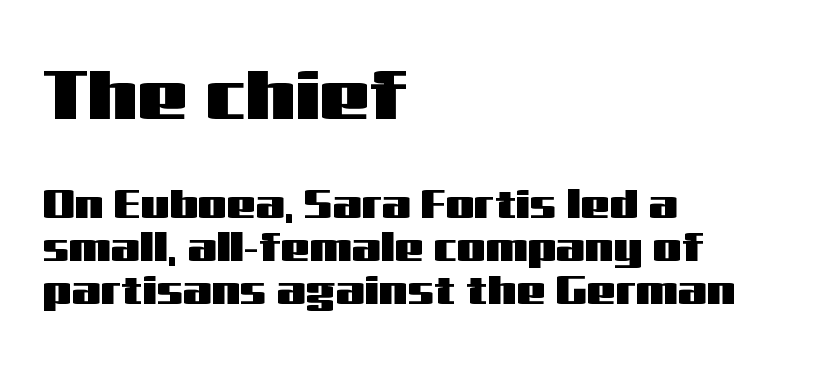
The image shows 71 px wide sans-serif type, upright; set left-aligned, tight line spacing (1.05x), normal letter spacing, not underlined; the first (top) block is 1.73x larger; medium stroke contrast and a medium x-height.
